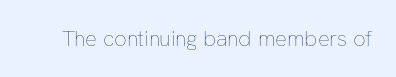
Q: Is the text bold? A: No.
Q: Is the text italic (slanted)? A: No, it is upright.
Q: Is the text underlined? A: No.
Q: Is the spacing between letters normal or unusually wide? A: Normal.
